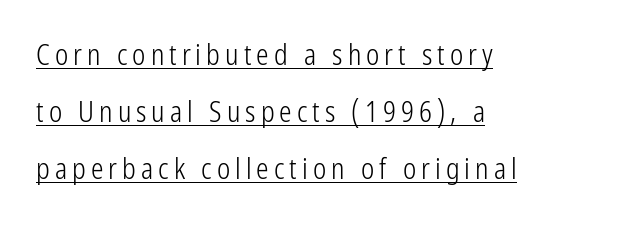
Glance below the letters and you will spot a drawn line. These lines are rendered in a variable-pitch font. Letters have the restrained weight of plain body copy at most. This rendering employs a face without finishing strokes, i.e., a sans-serif. A great deal of white space separates one row of letters from the next. A student would call this left alignment; a typographer would say flush left, rag right.
